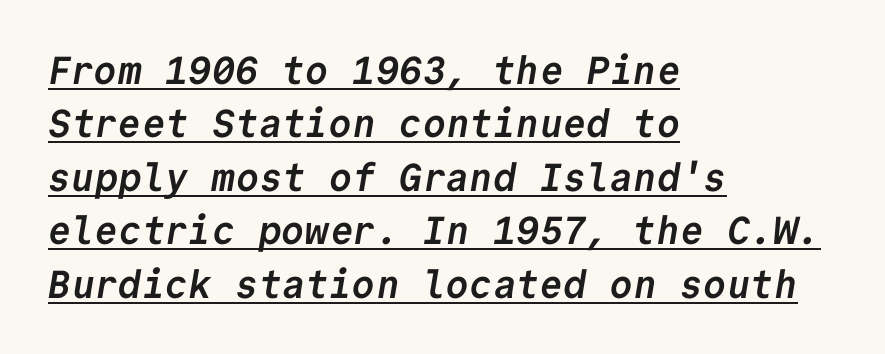
The image shows 39 px semibold sans-serif type, monospaced; set left-aligned, normal line spacing (1.37x), normal letter spacing, underlined; low stroke contrast and a medium x-height.
